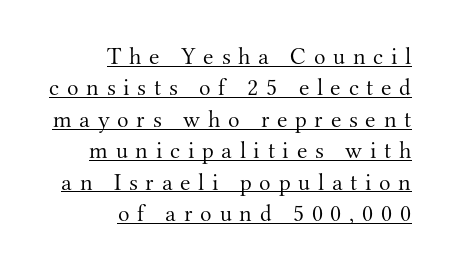
One glance says typical: line gaps are just what's usual. Here the glyphs are tracked loosely, breaking word shapes into spaced letters. Caption: multi-line text, flush right, ragged left. Nothing heavy about these letters — not bold at all.
